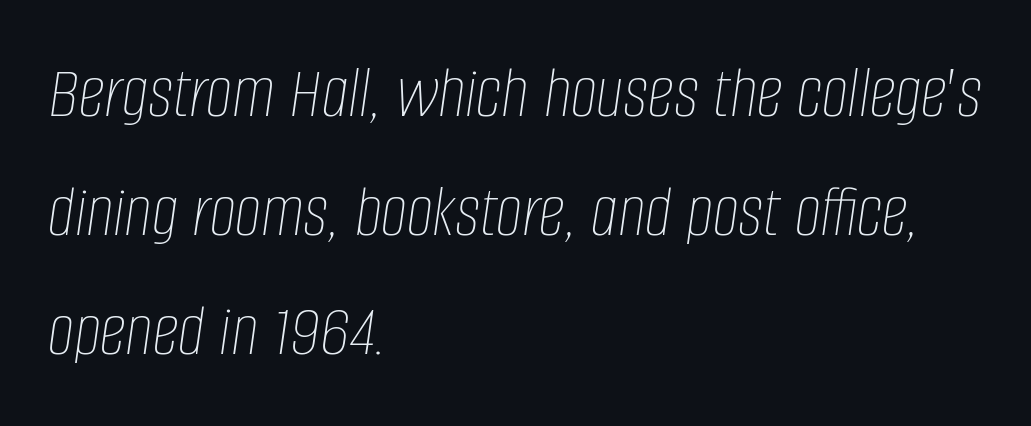
The image shows 75 px thin, condensed type, italic (leaning right); set left-aligned, normal line spacing (1.59x), normal letter spacing, not underlined; low stroke contrast and a large x-height.
